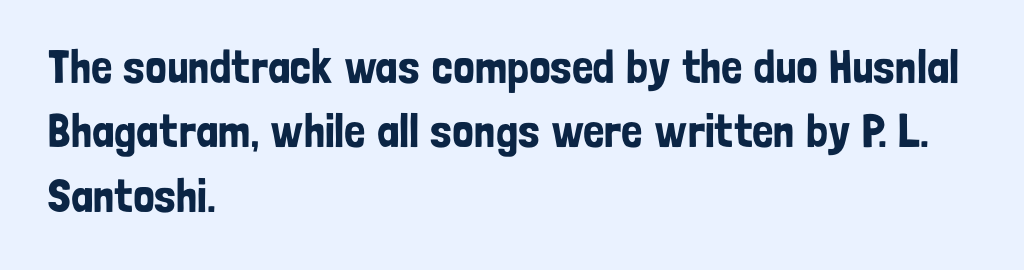
Only glyphs here, with clear space below each row. Is the letter spacing exaggerated? No — it looks like the ordinary default. Proportional: the letters do not fall into vertical columns. In terms of leading, this rendering sits right in the middle. Do the letters lean? They stand straight. These lines stack with their left ends in a neat column.
